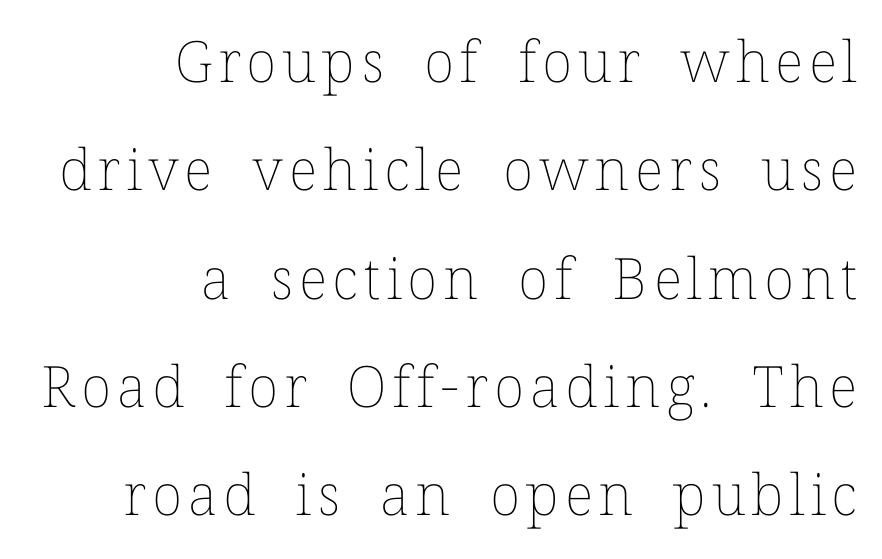
Q: Is the text bold? A: No.
Q: Is the text italic (slanted)? A: No, it is upright.
Q: Is the text underlined? A: No.
Q: How is the paragraph aligned? A: Right-aligned.
Q: Is the spacing between lines tight, normal or loose? A: Loose.
Q: Width (condensed, normal, or wide)? A: Normal.
Q: Stroke contrast? A: Low.
Q: x-height? A: Medium.
Q: Monospaced? A: No.
